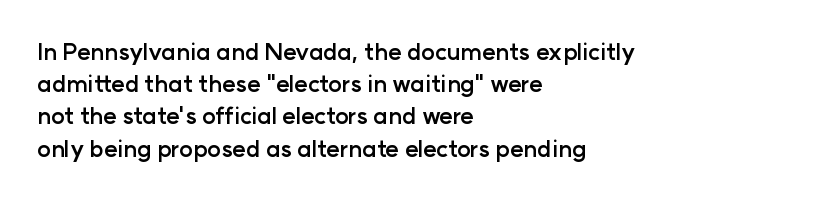
{"italic": "no", "bold": "yes", "underline": "no", "align": "left", "line_spacing": "normal", "line_spacing_ratio": 1.4, "letter_spacing": "normal", "letter_spacing_em": 0.0, "glyph_px": 23}
